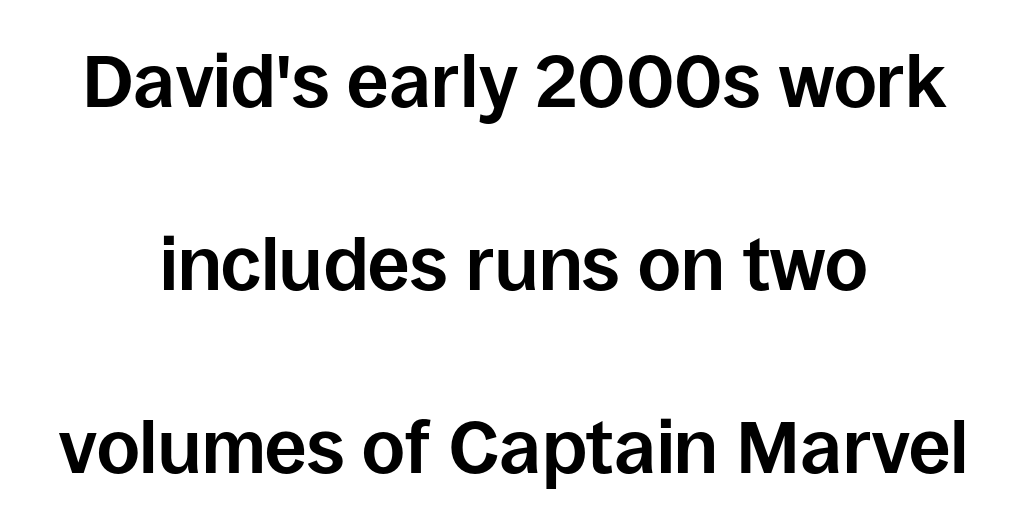
The image shows 74 px bold sans-serif type, upright; set centered, loose line spacing (2.47x), normal letter spacing, not underlined; low stroke contrast and a large x-height.
